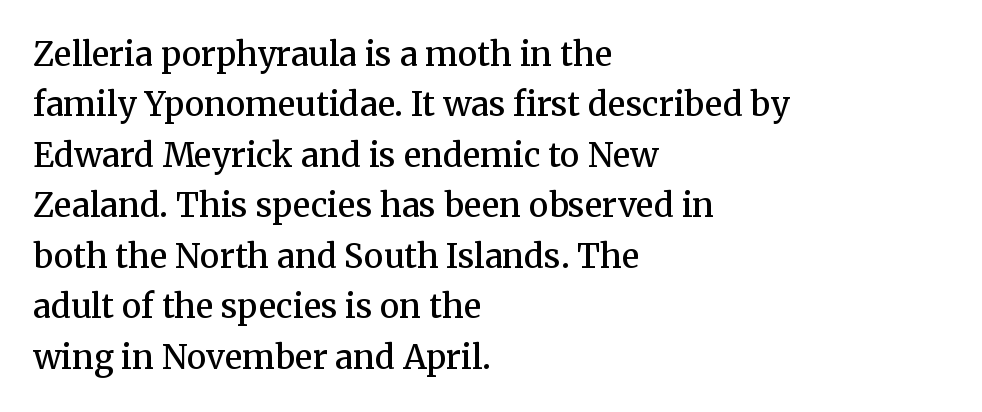
Small tapered or slab feet sit at the stroke ends, so this counts as serif. How are the letters spaced? Ordinarily, with no added tracking. The rows are spaced the way most documents space them. Varying glyph widths throughout — classic text-font behaviour.
